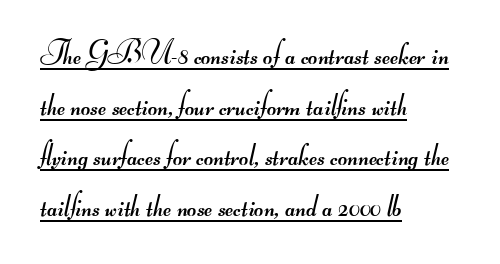
Q: Is the text bold? A: No.
Q: Is the typeface a serif or a sans-serif typeface? A: Sans-serif.
Q: Is the text underlined? A: Yes.
Q: How is the paragraph aligned? A: Left-aligned.
Q: Is the spacing between letters normal or unusually wide? A: Normal.
Q: Is the spacing between lines tight, normal or loose? A: Normal.
Q: Width (condensed, normal, or wide)? A: Wide.
Q: Stroke contrast? A: Medium.
Q: Monospaced? A: No.
